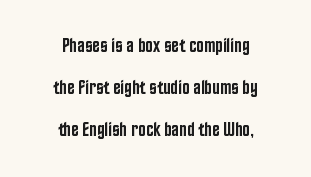
The image shows 20 px text type, upright; set centered, loose line spacing (2.09x), normal letter spacing, not underlined.
